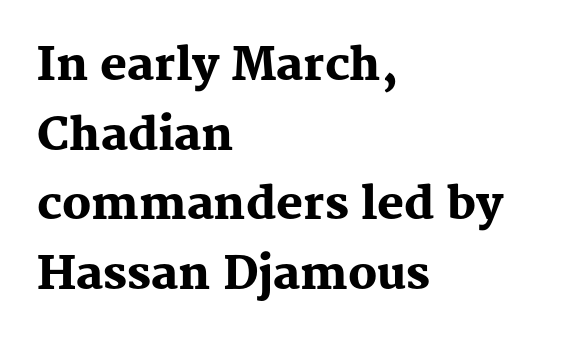
Q: Is the text bold? A: Yes.
Q: Is the text italic (slanted)? A: No, it is upright.
Q: Is the typeface a serif or a sans-serif typeface? A: Serif.
Q: Is the text underlined? A: No.
Q: How is the paragraph aligned? A: Left-aligned.
Q: Is the spacing between letters normal or unusually wide? A: Normal.
Q: Is the spacing between lines tight, normal or loose? A: Normal.
Q: Width (condensed, normal, or wide)? A: Normal.
Q: Stroke contrast? A: Medium.
Q: x-height? A: Medium.
Q: Monospaced? A: No.
